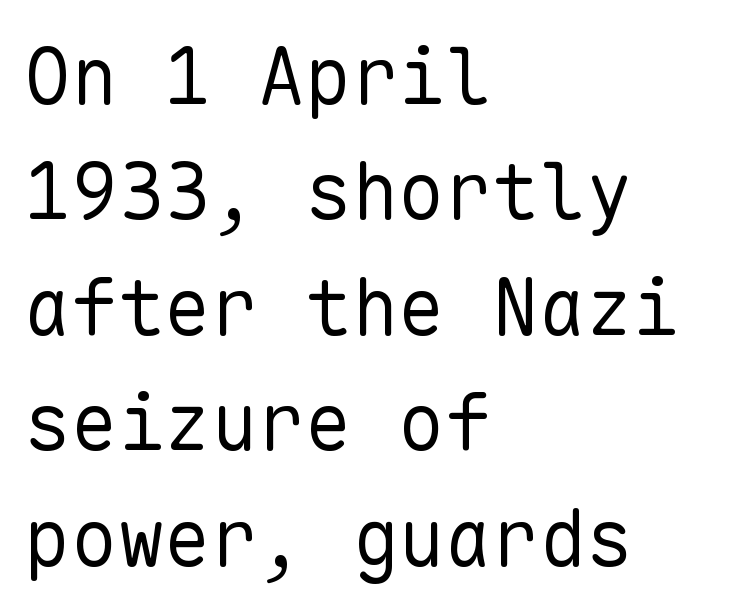
The rendering shows plain stroke endings on the letterforms — a sans-serif design. This is roman type, the default non-slanted kind. Short and long lines alike share a common starting point at left. The passage shown is not bold in any degree.
